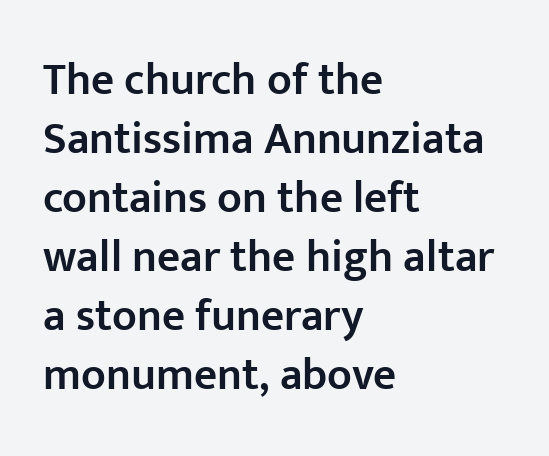
These lines sit exactly where default settings would place them. These lines were composed using upright roman letters. Think of a printed novel: that variable character pitch is what you see here. Type without underlining. The strokes are fattened partway — semibold, not bold.
